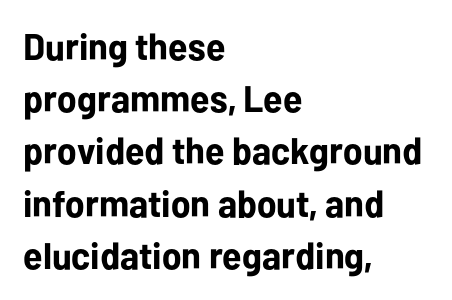
{"serif": "no", "italic": "no", "bold": "yes", "weight": "bold", "width": "normal", "stroke_contrast": "low", "x_height": "medium", "monospaced": "no", "underline": "no", "align": "left", "line_spacing": "normal", "line_spacing_ratio": 1.41, "letter_spacing": "normal", "letter_spacing_em": 0.0, "glyph_px": 37}
